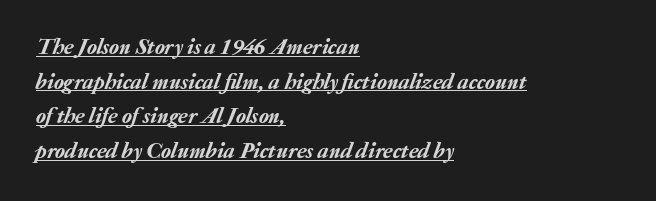
There's an unmistakable incline to the writing here. No extra tracking has been applied to these lines. Horizontal alignment here is leftward, the default for most running prose. Compared with undecorated copy, this sample adds a rule below the words. The space between consecutive lines is moderate.
